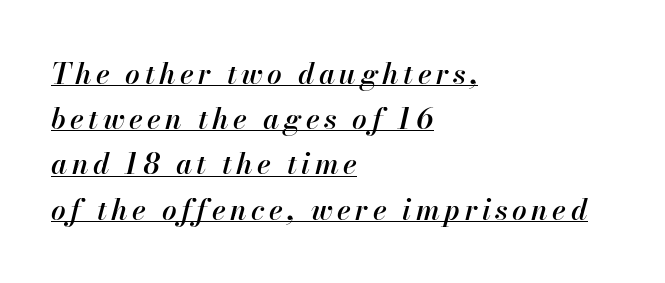
{"italic": "yes", "lean": "right", "slant_degrees": 13, "bold": "semi", "weight": "semibold", "width": "normal", "stroke_contrast": "high", "x_height": "small", "monospaced": "no", "underline": "yes", "align": "left", "line_spacing": "normal", "line_spacing_ratio": 1.56, "glyph_px": 29}
